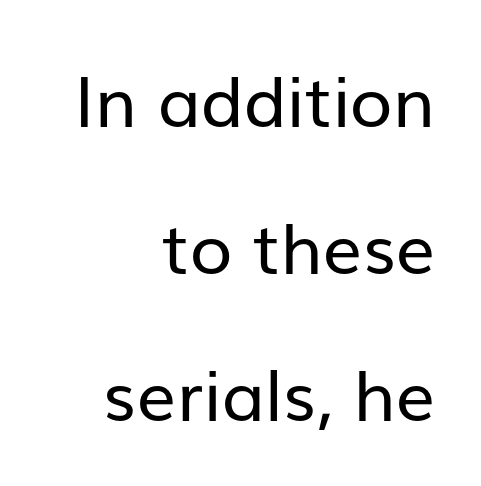
Q: Is the text bold? A: No.
Q: Is the text italic (slanted)? A: No, it is upright.
Q: Is the typeface a serif or a sans-serif typeface? A: Sans-serif.
Q: Is the text underlined? A: No.
Q: How is the paragraph aligned? A: Right-aligned.
Q: Is the spacing between letters normal or unusually wide? A: Normal.
Q: Is the spacing between lines tight, normal or loose? A: Loose.
Q: Width (condensed, normal, or wide)? A: Normal.
Q: Stroke contrast? A: Low.
Q: x-height? A: Medium.
Q: Monospaced? A: No.
